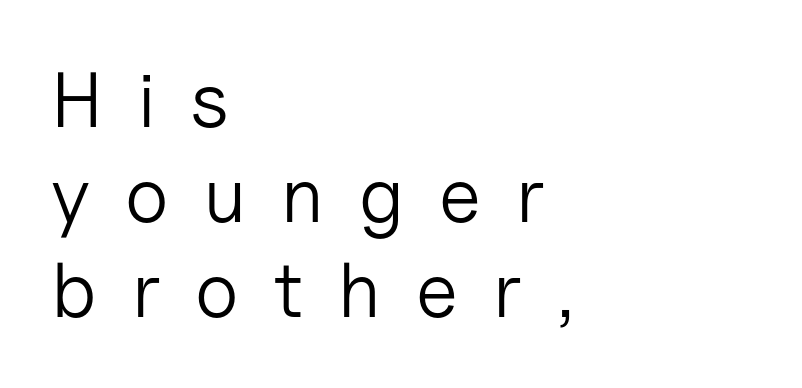
{"serif": "no", "italic": "no", "bold": "no", "weight": "light", "width": "normal", "stroke_contrast": "low", "x_height": "medium", "monospaced": "no", "underline": "no", "align": "left", "line_spacing_ratio": 1.22, "letter_spacing": "wide", "letter_spacing_em": 0.45, "glyph_px": 78}
